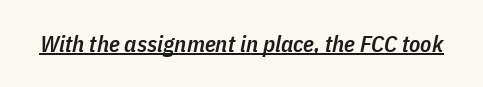
{"italic": "yes", "lean": "right", "slant_degrees": 11, "bold": "semi", "underline": "yes", "letter_spacing": "normal", "letter_spacing_em": 0.0, "glyph_px": 23}
